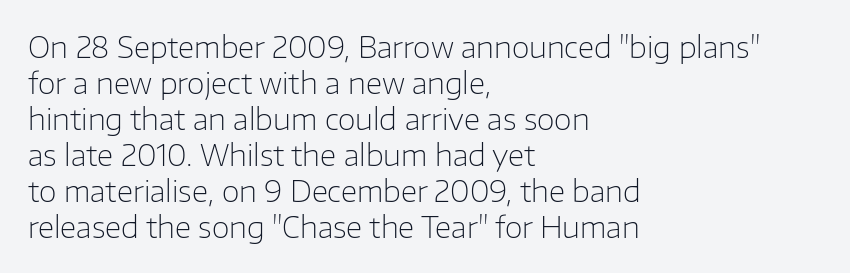
{"serif": "no", "italic": "no", "bold": "no", "weight": "light", "width": "normal", "stroke_contrast": "low", "x_height": "medium", "monospaced": "no", "underline": "no", "align": "left", "line_spacing_ratio": 1.24, "letter_spacing": "normal", "letter_spacing_em": 0.0, "glyph_px": 29}
